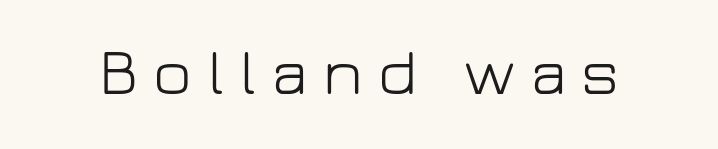
The image shows 66 px light sans-serif type, upright; set unusually wide letter spacing (+0.23 em), not underlined; low stroke contrast and a medium x-height.
